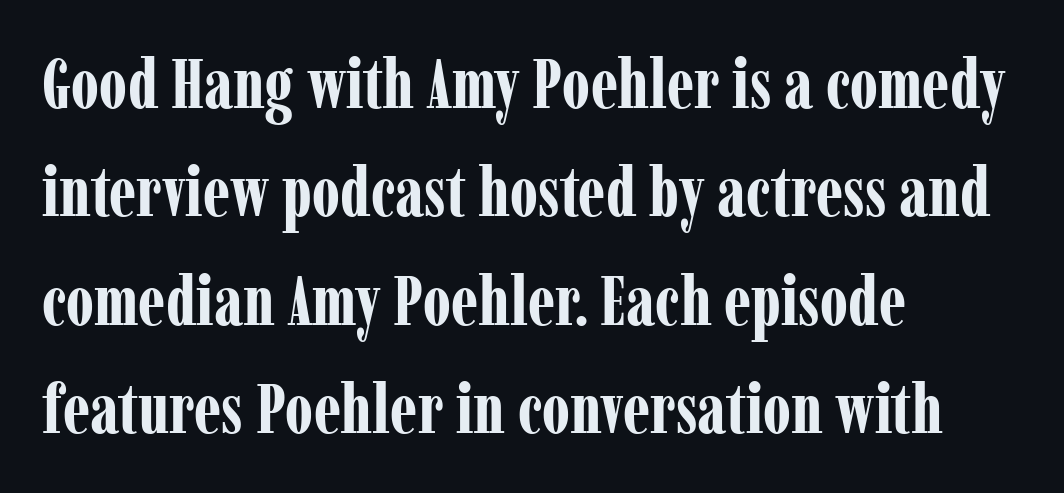
{"serif": "yes", "italic": "no", "bold": "yes", "weight": "bold", "width": "condensed", "stroke_contrast": "low", "x_height": "medium", "monospaced": "no", "underline": "no", "align": "left", "line_spacing": "normal", "line_spacing_ratio": 1.57, "letter_spacing": "normal", "letter_spacing_em": 0.0, "glyph_px": 69}
